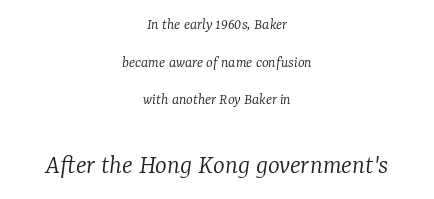
{"serif": "yes", "italic": "yes", "lean": "right", "slant_degrees": 7, "bold": "no", "weight": "light", "width": "normal", "stroke_contrast": "low", "x_height": "medium", "monospaced": "no", "underline": "no", "align": "center", "line_spacing": "loose", "line_spacing_ratio": 2.35, "letter_spacing": "normal", "letter_spacing_em": 0.0, "larger_block": "second", "size_ratio": 1.75, "glyph_px": 28}
